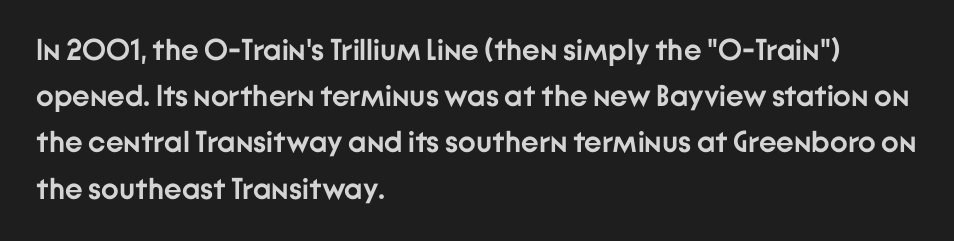
{"serif": "no", "italic": "no", "bold": "yes", "weight": "semibold", "width": "normal", "stroke_contrast": "low", "x_height": "medium", "monospaced": "no", "underline": "no", "align": "left", "line_spacing": "normal", "line_spacing_ratio": 1.54, "letter_spacing": "normal", "letter_spacing_em": 0.0, "glyph_px": 30}
